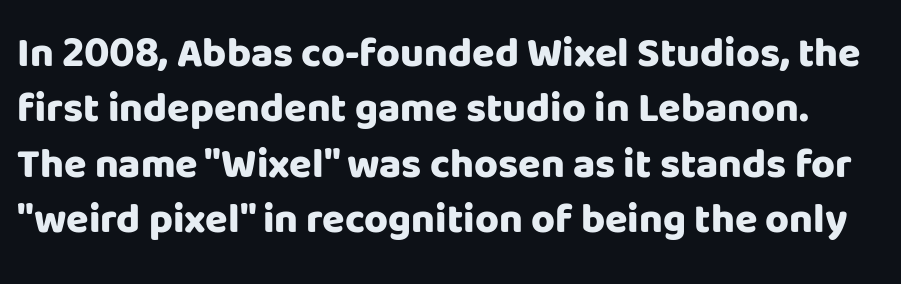
The image shows 41 px heavy sans-serif type, upright; set normal line spacing (1.35x), normal letter spacing, not underlined; low stroke contrast and a large x-height.
